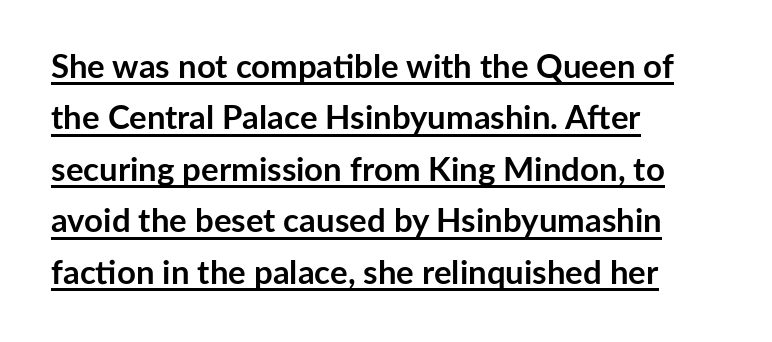
{"serif": "no", "italic": "no", "bold": "yes", "weight": "semibold", "width": "normal", "stroke_contrast": "low", "x_height": "medium", "monospaced": "no", "underline": "yes", "align": "left", "line_spacing": "normal", "line_spacing_ratio": 1.56, "letter_spacing": "normal", "letter_spacing_em": 0.0, "glyph_px": 33}
